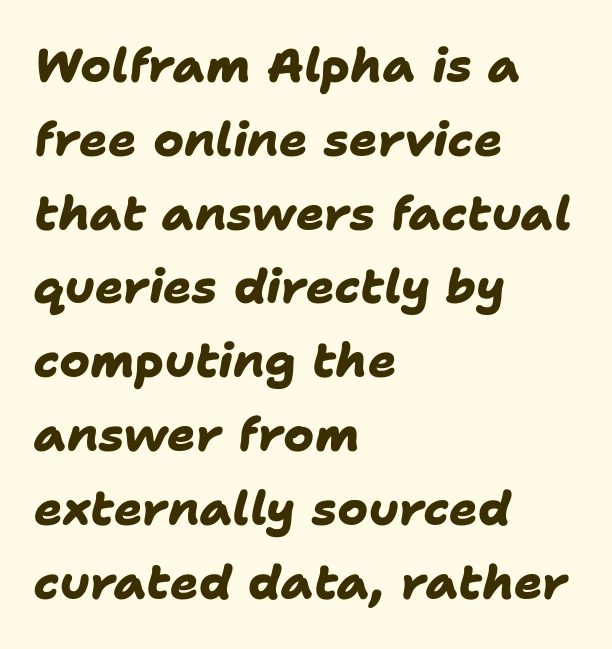
The face used here is a sans, in the tradition of grotesques and geometrics. A dark, heavy texture on the line: the type is bold. Evenly set lines give the paragraph a standard silhouette. Honestly, the letter spacing is just normal — you wouldn't notice it. The face used here is proportionally spaced, like ordinary book or web type. Lines of text with bare space underneath.
